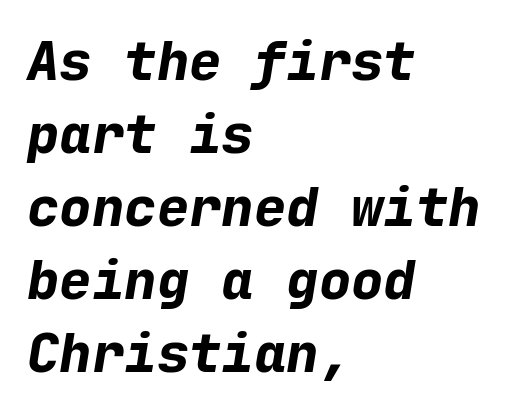
The image shows 54 px bold type, italic (leaning right), monospaced; set left-aligned, normal line spacing (1.35x), normal letter spacing, not underlined; low stroke contrast and a medium x-height.
